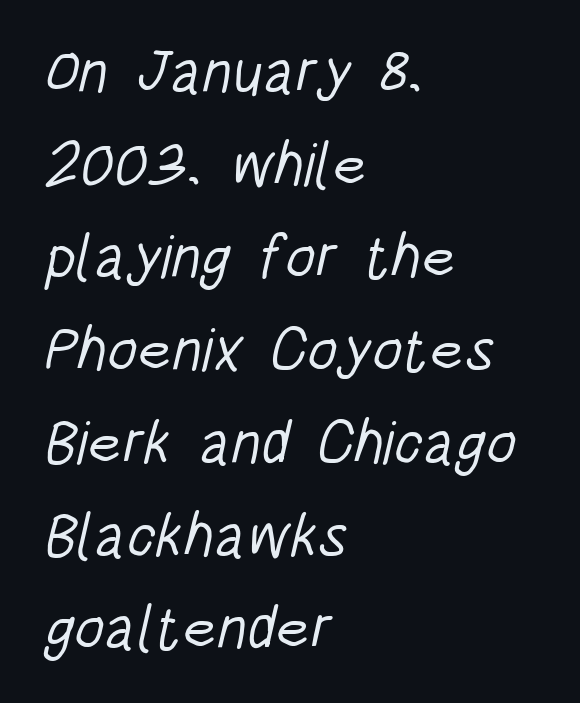
Q: Is the text bold? A: No.
Q: Is the typeface a serif or a sans-serif typeface? A: Sans-serif.
Q: Is the text underlined? A: No.
Q: How is the paragraph aligned? A: Left-aligned.
Q: Is the spacing between letters normal or unusually wide? A: Normal.
Q: Is the spacing between lines tight, normal or loose? A: Normal.
Q: Width (condensed, normal, or wide)? A: Condensed.
Q: Stroke contrast? A: Low.
Q: x-height? A: Large.
Q: Monospaced? A: No.
